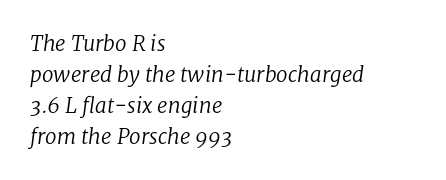
The image shows 21 px text type, italic (leaning right); set left-aligned, normal line spacing (1.47x), normal letter spacing, not underlined.
